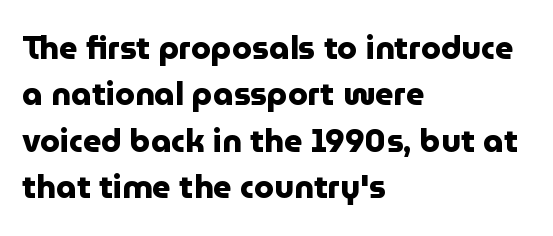
The image shows 32 px heavy sans-serif type, upright; set left-aligned, normal line spacing (1.45x), normal letter spacing, not underlined; low stroke contrast and a medium x-height.
